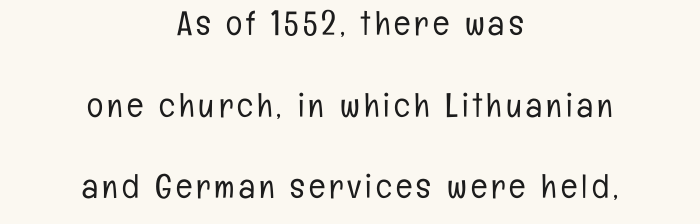
Q: Is the text bold? A: No.
Q: Is the text italic (slanted)? A: No, it is upright.
Q: Is the typeface a serif or a sans-serif typeface? A: Sans-serif.
Q: Is the text underlined? A: No.
Q: How is the paragraph aligned? A: Centered.
Q: Is the spacing between lines tight, normal or loose? A: Loose.
Q: Width (condensed, normal, or wide)? A: Condensed.
Q: Stroke contrast? A: Low.
Q: x-height? A: Medium.
Q: Monospaced? A: No.
